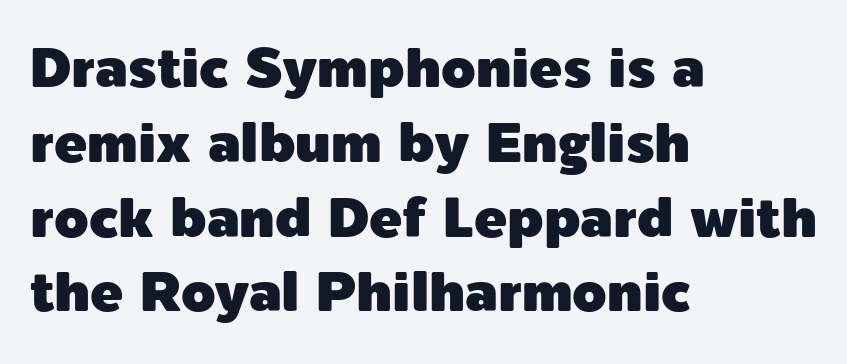
The letters stand straight up with perfectly vertical stems. What's the leading like? Ordinary, nothing unusual. A typesetter would call this proportional, since set widths differ per character. Between one letter and the next there's only the usual sliver of space. A bare baseline throughout the passage. The typeface chosen for these lines omits serifs.
